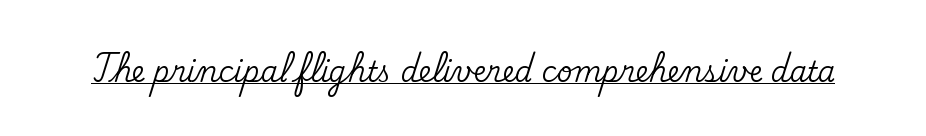
{"width": "normal", "stroke_contrast": "medium", "x_height": "small", "monospaced": "no", "underline": "yes", "letter_spacing": "normal", "letter_spacing_em": 0.0, "glyph_px": 28}
